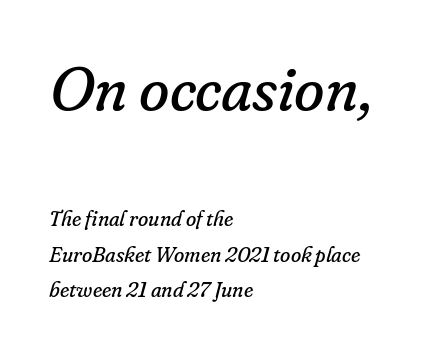
Q: Is the text bold? A: No.
Q: Is the text italic (slanted)? A: Yes, it leans right by about 16 degrees.
Q: Is the typeface a serif or a sans-serif typeface? A: Serif.
Q: Is the text underlined? A: No.
Q: How is the paragraph aligned? A: Left-aligned.
Q: Is the spacing between letters normal or unusually wide? A: Normal.
Q: Which block of text is set in a larger size, the first (top) or the second (bottom)? A: The first (top) one.
Q: Width (condensed, normal, or wide)? A: Normal.
Q: Stroke contrast? A: Low.
Q: x-height? A: Small.
Q: Monospaced? A: No.
